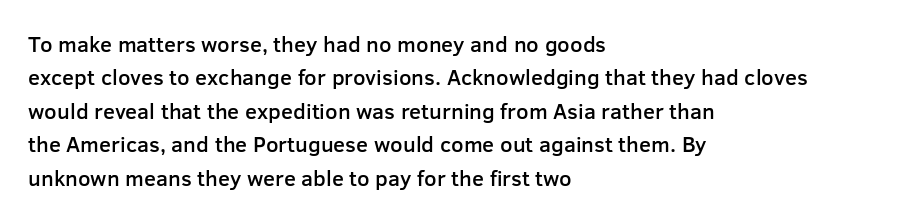
Rows of type keep a routine distance in the vertical direction. Default kerning and tracking; the words read as compact shapes. The font's upright variant was chosen for this text. As a designer I'd log this as weight 600, semibold. The string is rendered with underlining switched off.
